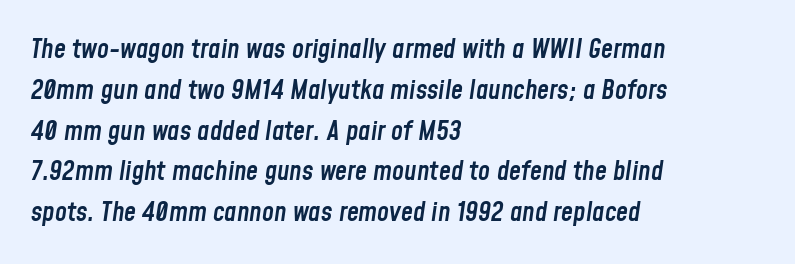
Q: Is the text bold? A: Semi-bold.
Q: Is the text italic (slanted)? A: Yes, it leans right by about 8 degrees.
Q: Is the text underlined? A: No.
Q: How is the paragraph aligned? A: Left-aligned.
Q: Is the spacing between letters normal or unusually wide? A: Normal.
Q: Is the spacing between lines tight, normal or loose? A: Normal.
